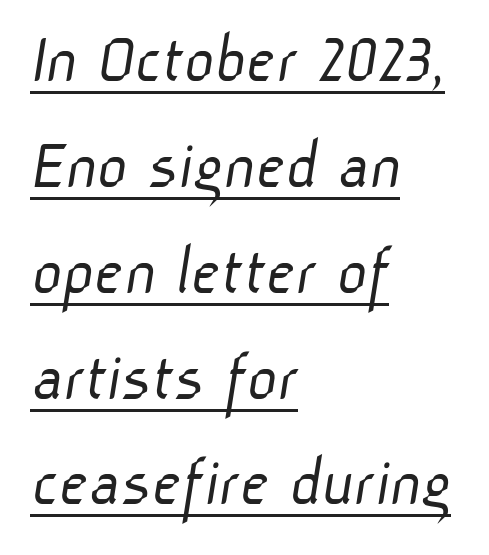
Q: Is the text bold? A: No.
Q: Is the typeface a serif or a sans-serif typeface? A: Sans-serif.
Q: Is the text underlined? A: Yes.
Q: How is the paragraph aligned? A: Left-aligned.
Q: Is the spacing between letters normal or unusually wide? A: Normal.
Q: Is the spacing between lines tight, normal or loose? A: Normal.
Q: Width (condensed, normal, or wide)? A: Normal.
Q: Stroke contrast? A: Low.
Q: x-height? A: Medium.
Q: Monospaced? A: No.
